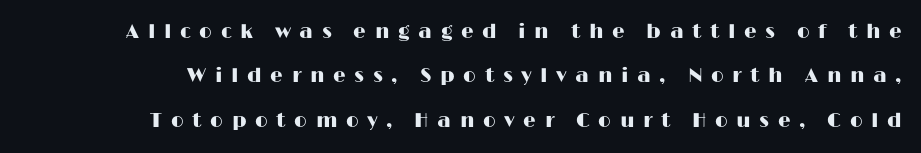
{"italic": "no", "underline": "no", "line_spacing": "loose", "line_spacing_ratio": 2.22, "letter_spacing": "wide", "letter_spacing_em": 0.43, "glyph_px": 20}
